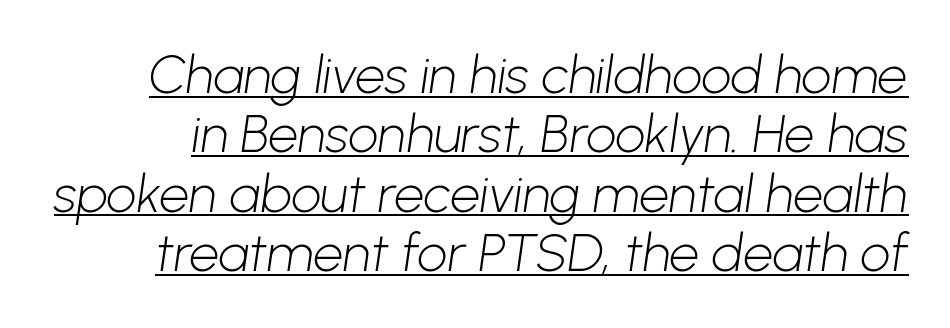
No feet cap the strokes, marking this as sans-serif type. Does extra space separate the letters? No, they use regular spacing. This is underlined copy, the kind a proofreader might mark for attention. Think of a printed novel: that variable character pitch is what you see here. Notice how descenders almost collide with the ascenders below — that's tight leading. The letters look calm and open, with moderate or lighter stems.
